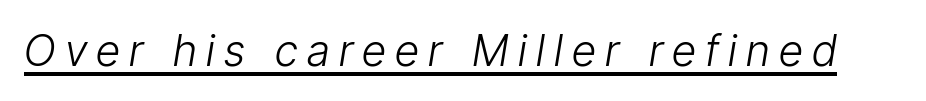
The letters are spread apart with noticeably loose tracking. Varying glyph widths throughout — classic text-font behaviour. Every character sits at an angle, as italics do. Stems and bowls with no extra thickness — not bold. Students, observe the line beneath the letters — that is underlining.
